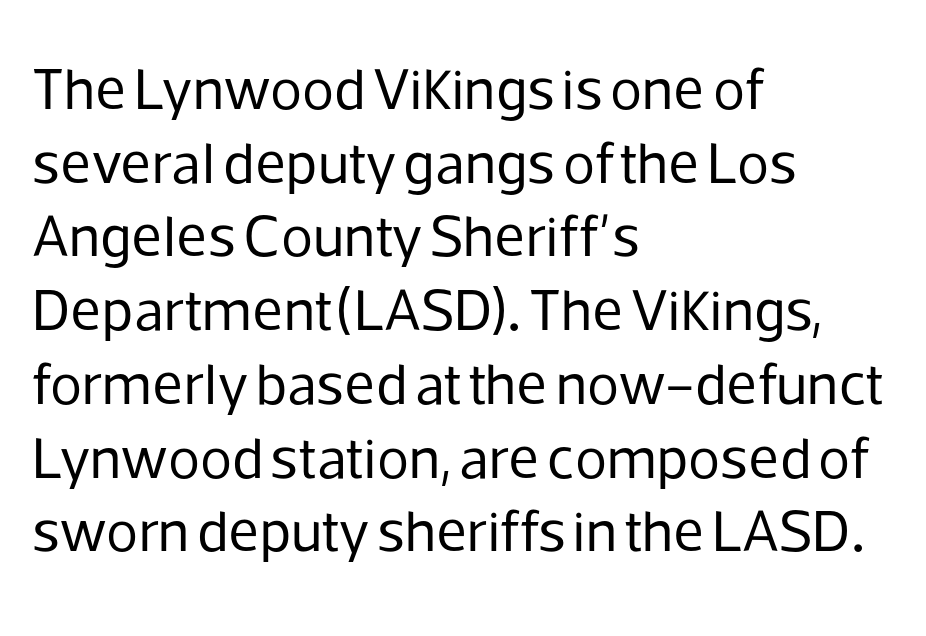
Q: Is the text bold? A: No.
Q: Is the text italic (slanted)? A: No, it is upright.
Q: Is the typeface a serif or a sans-serif typeface? A: Sans-serif.
Q: Is the text underlined? A: No.
Q: How is the paragraph aligned? A: Left-aligned.
Q: Is the spacing between letters normal or unusually wide? A: Normal.
Q: Is the spacing between lines tight, normal or loose? A: Normal.
Q: Width (condensed, normal, or wide)? A: Normal.
Q: Stroke contrast? A: Low.
Q: x-height? A: Medium.
Q: Monospaced? A: No.
